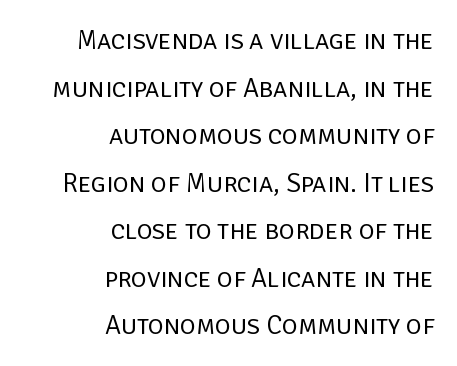
{"italic": "no", "bold": "no", "underline": "no", "align": "right", "line_spacing_ratio": 1.76, "letter_spacing": "normal", "letter_spacing_em": 0.0, "glyph_px": 27}
